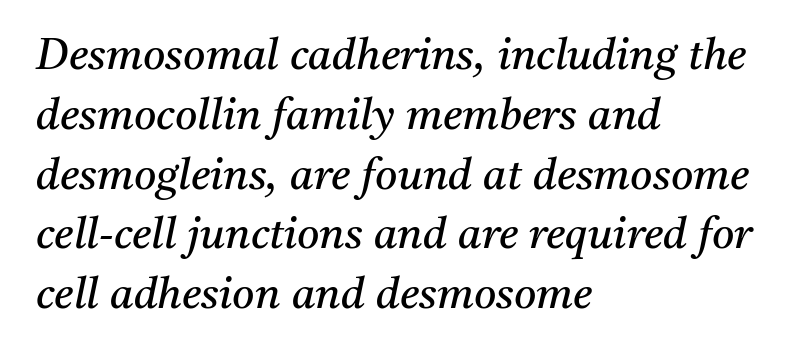
Q: Is the text bold? A: No.
Q: Is the text italic (slanted)? A: Yes, it leans right by about 11 degrees.
Q: Is the typeface a serif or a sans-serif typeface? A: Serif.
Q: Is the text underlined? A: No.
Q: How is the paragraph aligned? A: Left-aligned.
Q: Is the spacing between letters normal or unusually wide? A: Normal.
Q: Is the spacing between lines tight, normal or loose? A: Normal.
Q: Width (condensed, normal, or wide)? A: Normal.
Q: Stroke contrast? A: Medium.
Q: x-height? A: Medium.
Q: Monospaced? A: No.
